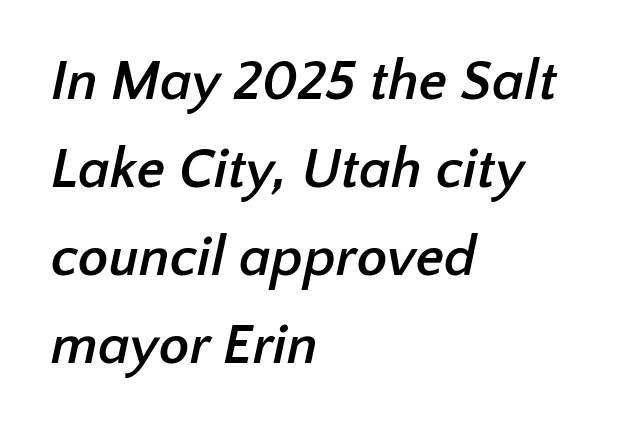
The sample has been set heavy, in full bold. Do the characters align in a grid? No, the font is proportional. Casual observation: everything's shoved over to the left. Serif or sans? Sans — the stroke terminals are bare. Descenders hang freely into open space.
